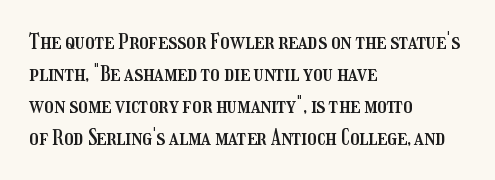
Spacing between characters is what you'd get straight out of the box. This sample is left-justified, so line endings fall wherever the words run out. Has an underline been added? It has not. Evenly set lines give the paragraph a standard silhouette. You can tell it's not italic because the verticals are truly vertical.
